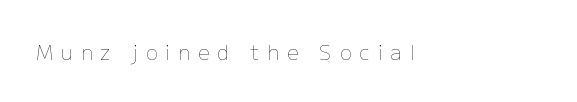
{"italic": "no", "bold": "no", "underline": "no", "align": "left", "letter_spacing": "wide", "letter_spacing_em": 0.39, "glyph_px": 20}
